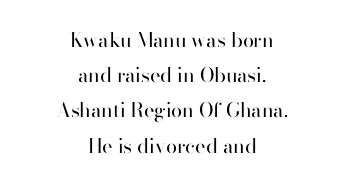
{"italic": "no", "bold": "no", "underline": "no", "align": "center", "line_spacing_ratio": 1.76, "letter_spacing": "normal", "letter_spacing_em": 0.0, "glyph_px": 20}
